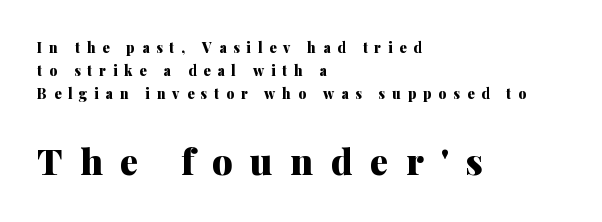
The image shows 36 px heavy serif type, upright; set left-aligned, normal line spacing (1.66x), unusually wide letter spacing (+0.49 em), not underlined; the second (bottom) block is 2.57x larger; medium stroke contrast and a medium x-height.
